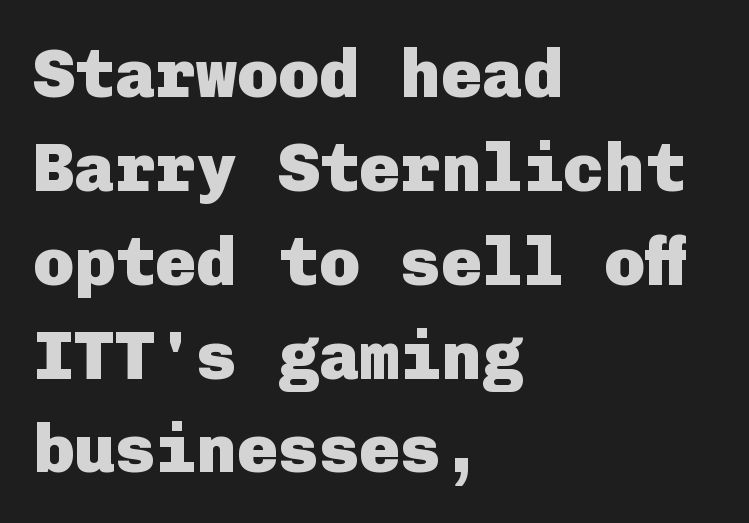
The image shows 68 px heavy sans-serif type, upright; set left-aligned, normal line spacing (1.38x), normal letter spacing, not underlined; low stroke contrast and a medium x-height.
